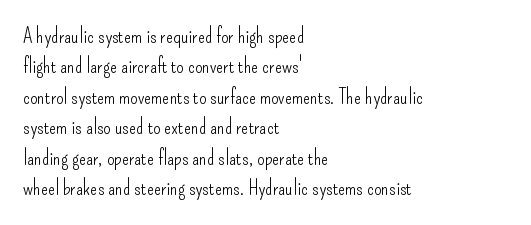
Q: Is the text bold? A: No.
Q: Is the text italic (slanted)? A: No, it is upright.
Q: Is the text underlined? A: No.
Q: How is the paragraph aligned? A: Left-aligned.
Q: Is the spacing between letters normal or unusually wide? A: Normal.
Q: Is the spacing between lines tight, normal or loose? A: Normal.
